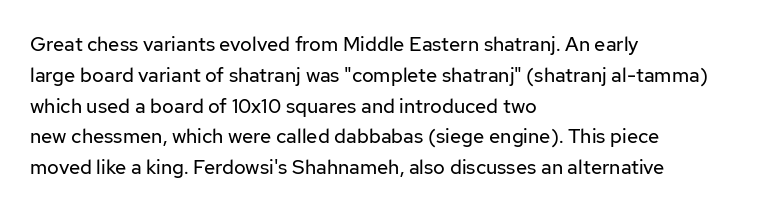
Unmarked baselines from the first word to the last. Between one letter and the next there's only the usual sliver of space. Left-aligned paragraph, ragged on the right. Compared with typical paragraphs, the rows here are spaced about the same. It's the straight-up-and-down kind of type.
